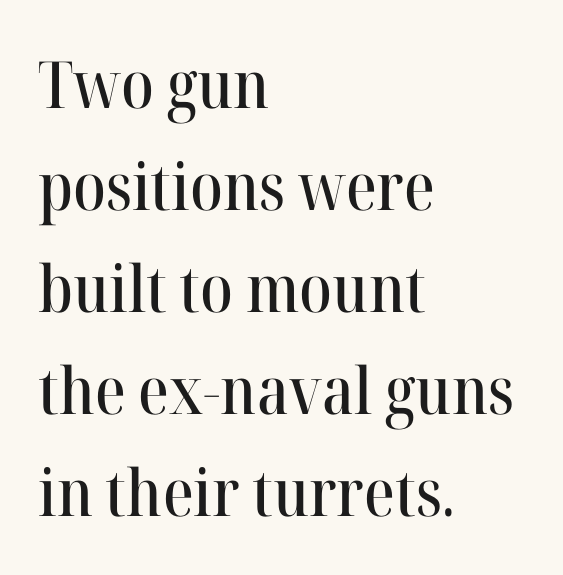
Q: Is the text italic (slanted)? A: No, it is upright.
Q: Is the typeface a serif or a sans-serif typeface? A: Serif.
Q: Is the text underlined? A: No.
Q: How is the paragraph aligned? A: Left-aligned.
Q: Is the spacing between letters normal or unusually wide? A: Normal.
Q: Is the spacing between lines tight, normal or loose? A: Normal.
Q: Width (condensed, normal, or wide)? A: Normal.
Q: Stroke contrast? A: High.
Q: x-height? A: Medium.
Q: Monospaced? A: No.
